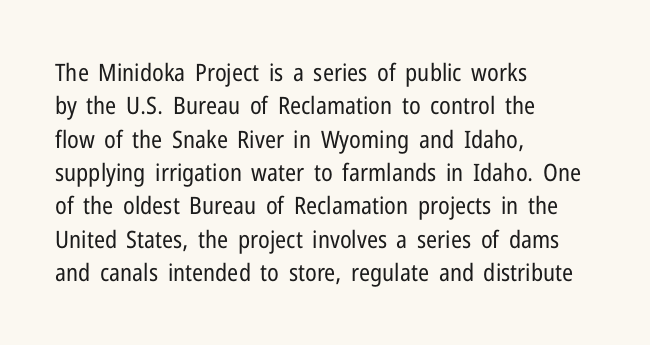
{"italic": "no", "bold": "no", "underline": "no", "align": "left", "line_spacing": "normal", "line_spacing_ratio": 1.39, "letter_spacing": "normal", "letter_spacing_em": 0.0, "glyph_px": 24}
